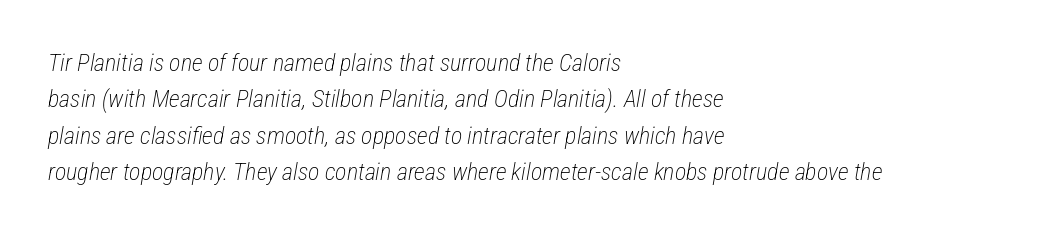
{"italic": "yes", "lean": "right", "slant_degrees": 12, "bold": "no", "underline": "no", "align": "left", "line_spacing": "normal", "line_spacing_ratio": 1.52, "letter_spacing": "normal", "letter_spacing_em": 0.0, "glyph_px": 24}
